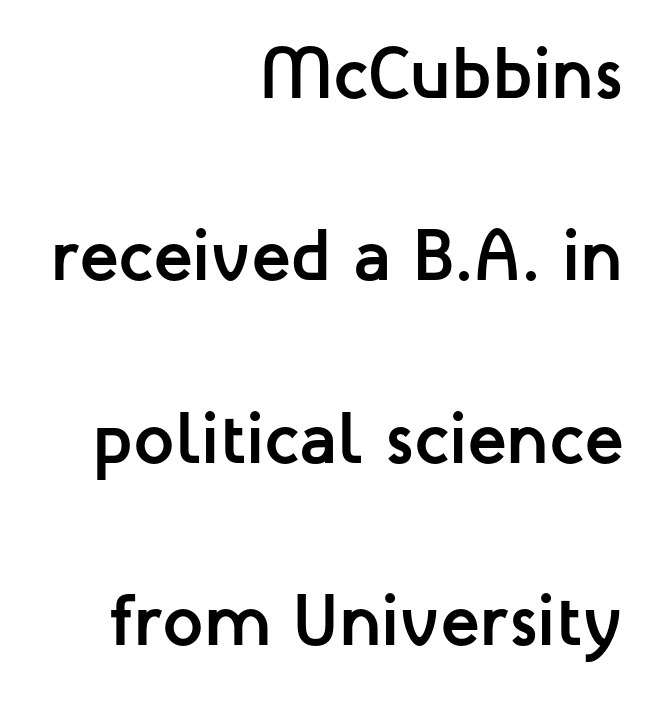
{"serif": "no", "italic": "no", "bold": "yes", "weight": "semibold", "width": "normal", "stroke_contrast": "low", "x_height": "medium", "monospaced": "no", "underline": "no", "align": "right", "line_spacing": "loose", "line_spacing_ratio": 2.5, "letter_spacing": "normal", "letter_spacing_em": 0.0, "glyph_px": 73}
